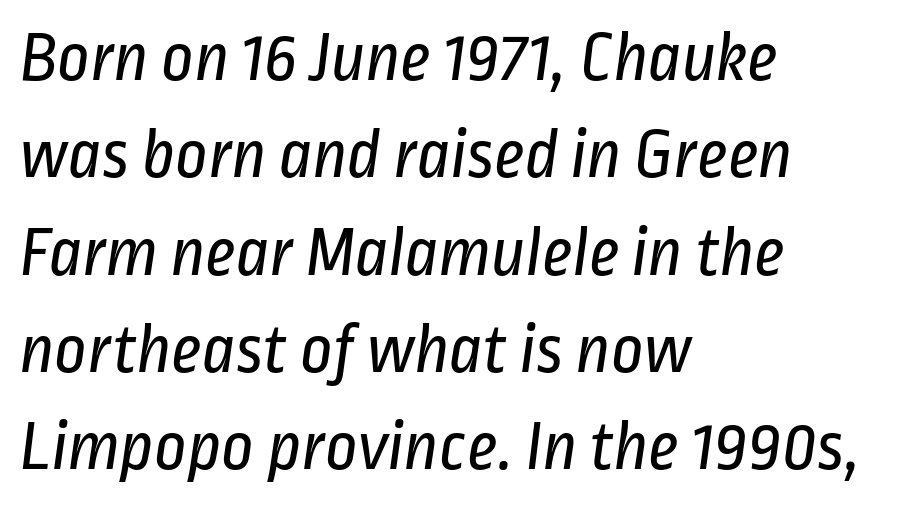
{"serif": "no", "bold": "no", "weight": "regular", "width": "condensed", "stroke_contrast": "low", "x_height": "medium", "monospaced": "no", "underline": "no", "align": "left", "line_spacing": "normal", "line_spacing_ratio": 1.37, "letter_spacing": "normal", "letter_spacing_em": 0.0, "glyph_px": 71}
